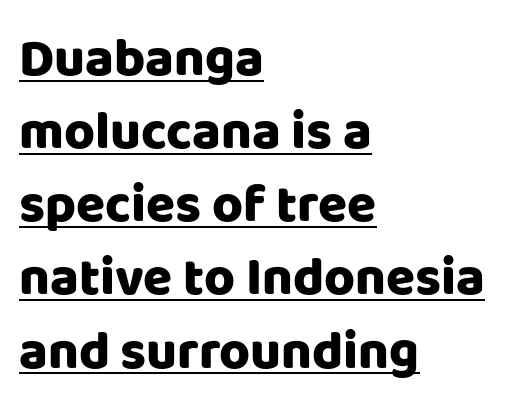
Ordinary non-slanted type is in use. Is this a fixed-width face? No — the glyphs have proportional, varying widths. This rendering employs a face without finishing strokes, i.e., a sans-serif. Strokes here are thick enough to call this a true bold. Has an underline been added? It has. Successive baselines arrive at the customary interval.
